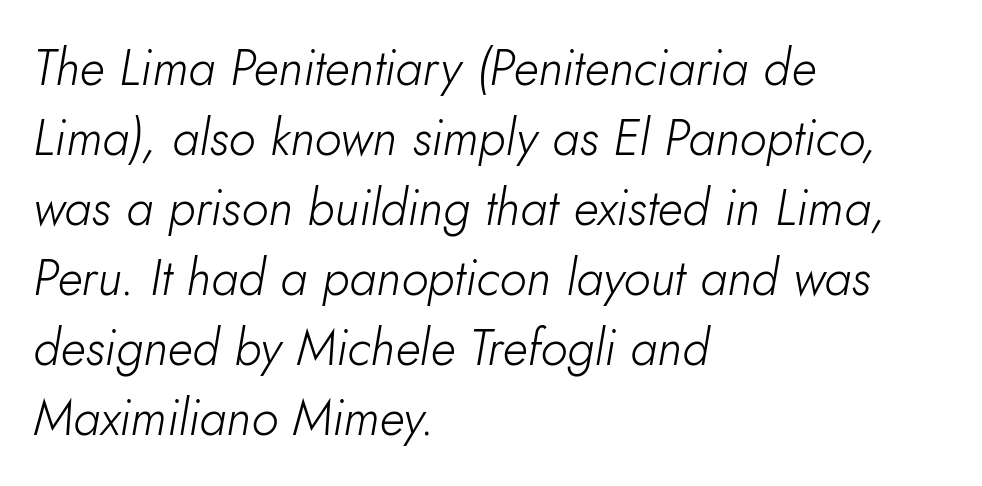
The image shows 50 px light type, italic (leaning right); set left-aligned, normal line spacing (1.4x), normal letter spacing, not underlined; low stroke contrast and a small x-height.
